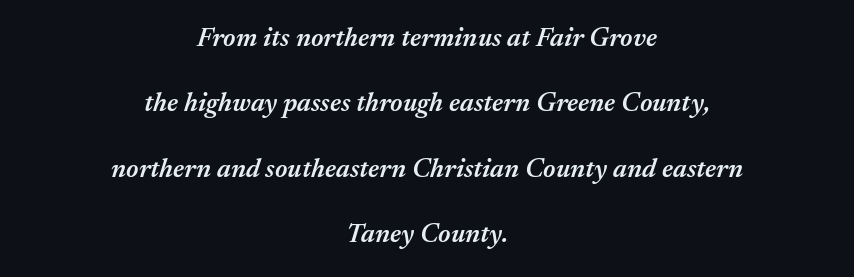
{"italic": "yes", "lean": "right", "slant_degrees": 17, "bold": "semi", "underline": "no", "align": "center", "line_spacing": "loose", "line_spacing_ratio": 2.42, "letter_spacing": "normal", "letter_spacing_em": 0.0, "glyph_px": 27}
